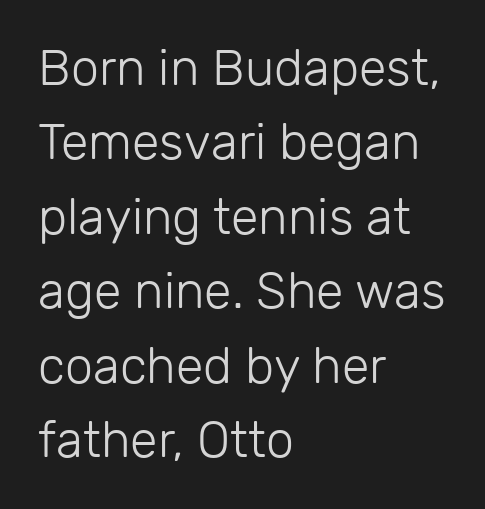
The image shows 50 px light sans-serif type, upright; set left-aligned, normal line spacing (1.49x), normal letter spacing, not underlined; low stroke contrast and a medium x-height.
